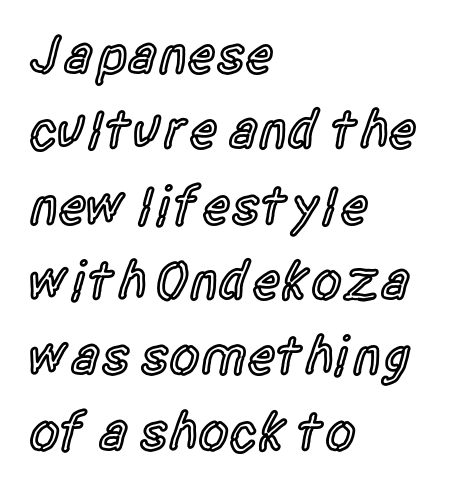
Q: Is the text bold? A: Semi-bold.
Q: Is the text italic (slanted)? A: Yes.
Q: Is the typeface a serif or a sans-serif typeface? A: Sans-serif.
Q: Is the text underlined? A: No.
Q: How is the paragraph aligned? A: Left-aligned.
Q: Is the spacing between letters normal or unusually wide? A: Normal.
Q: Is the spacing between lines tight, normal or loose? A: Normal.
Q: Width (condensed, normal, or wide)? A: Condensed.
Q: x-height? A: Large.
Q: Monospaced? A: No.
